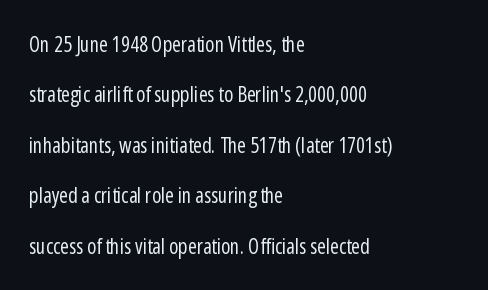
The image shows 21 px text type, upright; set left-aligned, loose line spacing (2.4x), normal letter spacing, not underlined.
